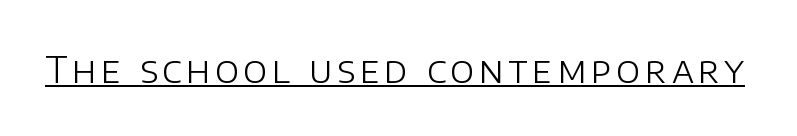
Q: Is the text bold? A: No.
Q: Is the text italic (slanted)? A: No, it is upright.
Q: Is the typeface a serif or a sans-serif typeface? A: Sans-serif.
Q: Is the text underlined? A: Yes.
Q: Width (condensed, normal, or wide)? A: Normal.
Q: Stroke contrast? A: Low.
Q: x-height? A: Large.
Q: Monospaced? A: No.
